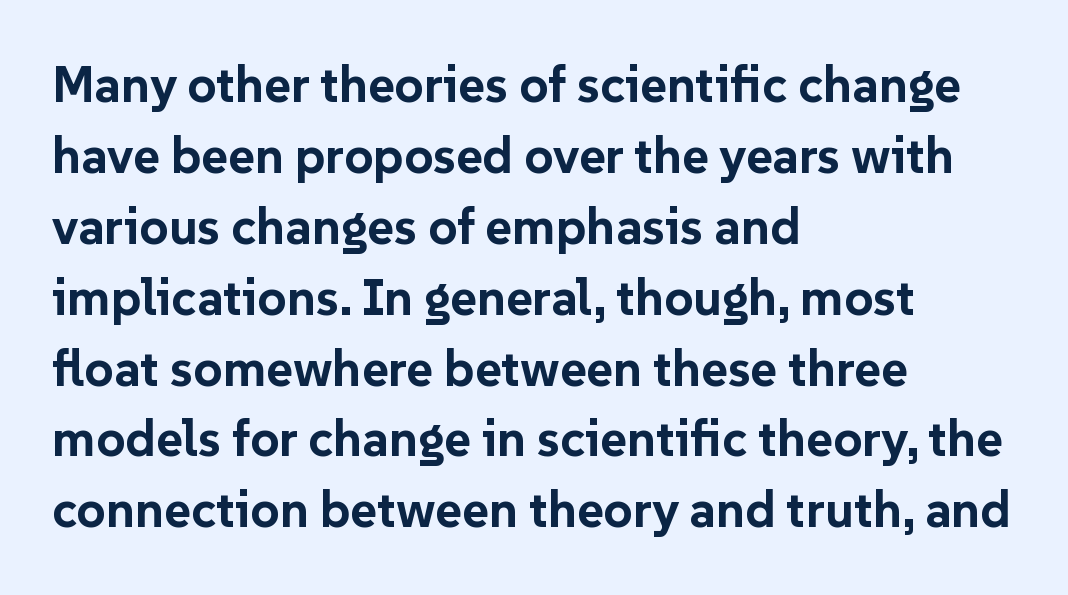
Q: Is the text bold? A: Yes.
Q: Is the text italic (slanted)? A: No, it is upright.
Q: Is the typeface a serif or a sans-serif typeface? A: Sans-serif.
Q: Is the text underlined? A: No.
Q: How is the paragraph aligned? A: Left-aligned.
Q: Is the spacing between letters normal or unusually wide? A: Normal.
Q: Is the spacing between lines tight, normal or loose? A: Normal.
Q: Width (condensed, normal, or wide)? A: Normal.
Q: Stroke contrast? A: Low.
Q: x-height? A: Medium.
Q: Monospaced? A: No.
